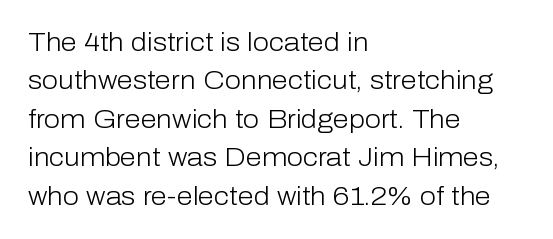
Q: Is the text bold? A: No.
Q: Is the text italic (slanted)? A: No, it is upright.
Q: Is the text underlined? A: No.
Q: How is the paragraph aligned? A: Left-aligned.
Q: Is the spacing between letters normal or unusually wide? A: Normal.
Q: Is the spacing between lines tight, normal or loose? A: Normal.
